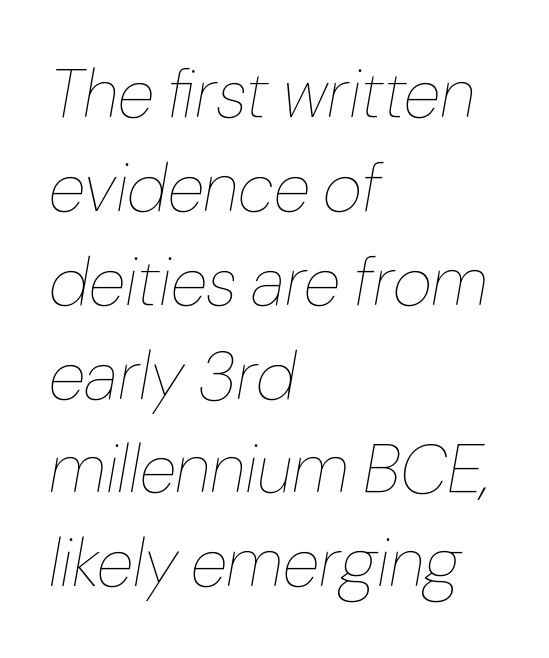
{"italic": "yes", "lean": "right", "slant_degrees": 10, "bold": "no", "weight": "thin", "width": "normal", "stroke_contrast": "low", "x_height": "medium", "monospaced": "no", "underline": "no", "align": "left", "line_spacing": "normal", "line_spacing_ratio": 1.38, "letter_spacing": "normal", "letter_spacing_em": 0.0, "glyph_px": 68}
